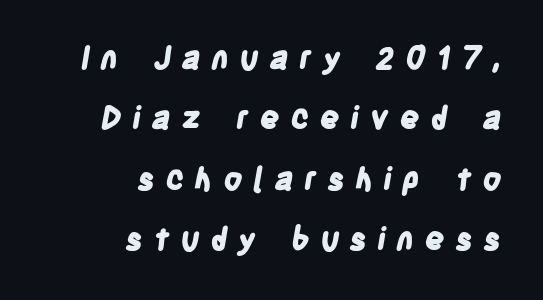
Q: Is the text bold? A: Yes.
Q: Is the typeface a serif or a sans-serif typeface? A: Sans-serif.
Q: Is the text underlined? A: No.
Q: How is the paragraph aligned? A: Right-aligned.
Q: Is the spacing between letters normal or unusually wide? A: Unusually wide.
Q: Is the spacing between lines tight, normal or loose? A: Loose.
Q: Width (condensed, normal, or wide)? A: Condensed.
Q: Stroke contrast? A: Low.
Q: x-height? A: Large.
Q: Monospaced? A: No.
